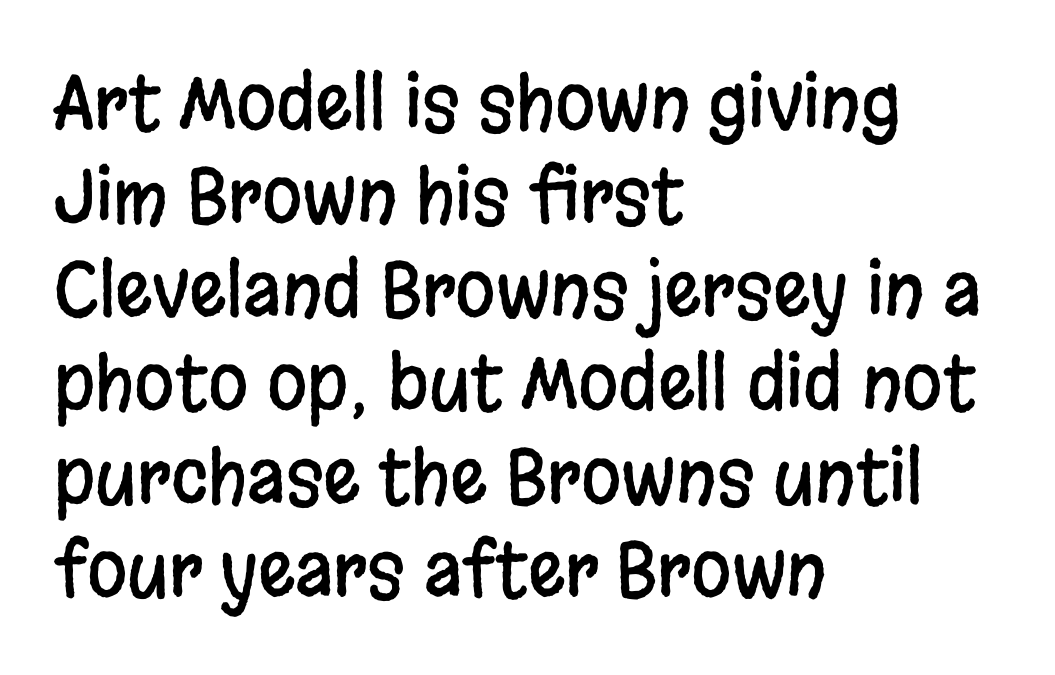
{"serif": "no", "italic": "no", "width": "condensed", "stroke_contrast": "low", "x_height": "large", "monospaced": "no", "underline": "no", "align": "left", "line_spacing": "normal", "line_spacing_ratio": 1.28, "letter_spacing": "normal", "letter_spacing_em": 0.0, "glyph_px": 73}
